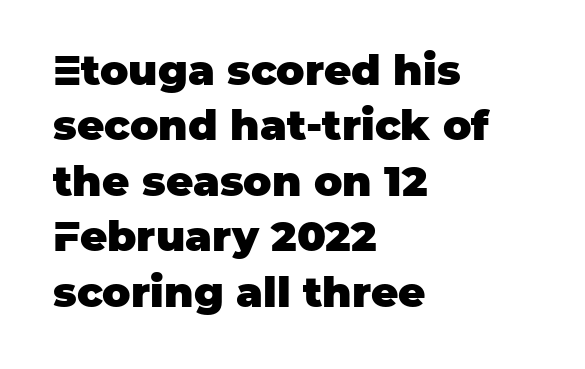
{"serif": "no", "italic": "no", "bold": "yes", "weight": "heavy", "width": "normal", "stroke_contrast": "low", "x_height": "large", "monospaced": "no", "underline": "no", "align": "left", "line_spacing": "normal", "line_spacing_ratio": 1.32, "letter_spacing": "normal", "letter_spacing_em": 0.0, "glyph_px": 42}
